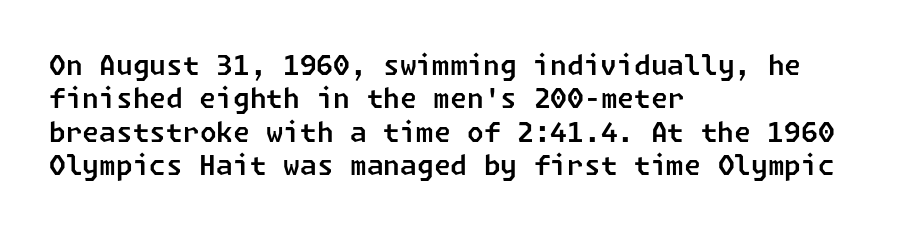
The glyphs are unaccompanied by any horizontal stroke below them. Spacing between characters is what you'd get straight out of the box. Horizontal alignment here is leftward, the default for most running prose.
